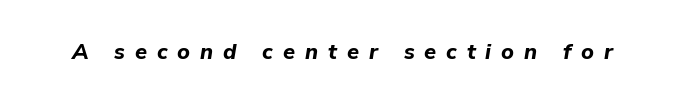
Posture: slanted. Descender tails drop into unmarked territory. Honestly, the letter spacing is so wide it's the main thing you notice. On the weight axis this lands at bold, roughly 700.
